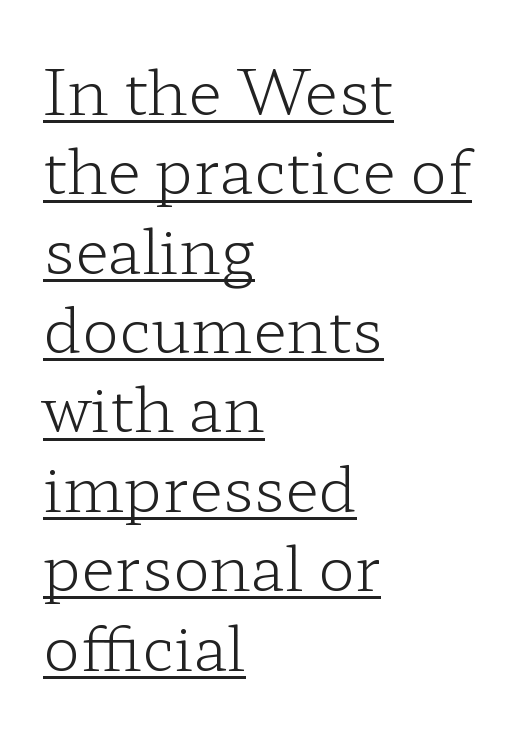
{"serif": "yes", "italic": "no", "bold": "no", "weight": "light", "width": "wide", "stroke_contrast": "low", "x_height": "medium", "monospaced": "no", "underline": "yes", "align": "left", "line_spacing": "normal", "line_spacing_ratio": 1.28, "letter_spacing": "normal", "letter_spacing_em": 0.0, "glyph_px": 62}
